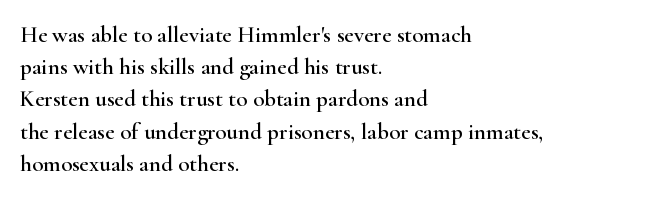
Does the leading feel generous? No, just average. The paragraph shown leans on its left margin. The string is rendered with underlining switched off. Here the glyphs are tracked normally, forming tight word shapes. The font's upright variant was chosen for this text.
